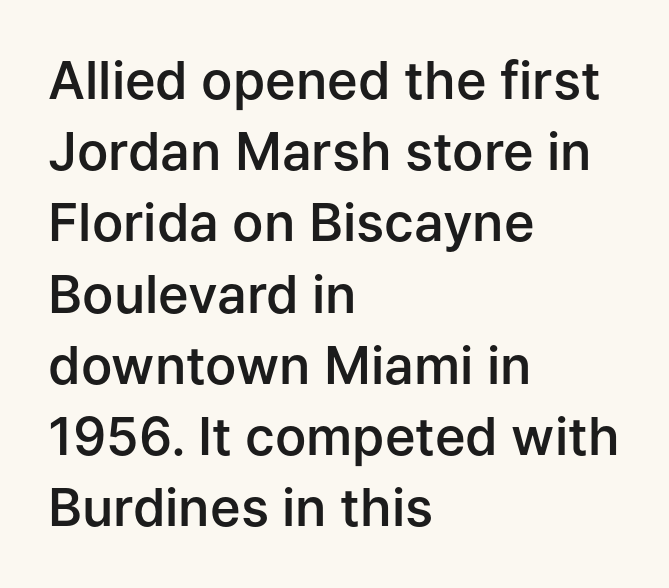
{"serif": "no", "italic": "no", "bold": "semi", "weight": "semibold", "width": "normal", "stroke_contrast": "low", "x_height": "medium", "monospaced": "no", "underline": "no", "align": "left", "line_spacing": "normal", "line_spacing_ratio": 1.37, "letter_spacing": "normal", "letter_spacing_em": 0.0, "glyph_px": 52}
